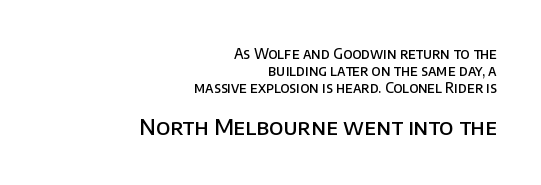
Students, note that the glyphs here touch the page at normal intervals. The letters stand upright; this is a roman face. Horizontally, the lines are justified to the trailing edge only. Underline: absent. Every letter is mildly thick-stroked: semibold rather than bold. Reading top to bottom, the characters get bigger at the block break.
